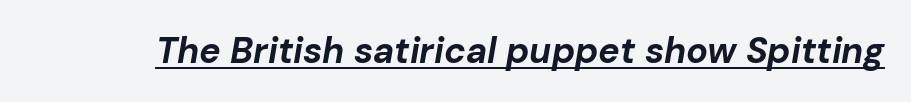
Q: Is the text bold? A: Yes.
Q: Is the text italic (slanted)? A: Yes, it leans right by about 10 degrees.
Q: Is the text underlined? A: Yes.
Q: Is the spacing between letters normal or unusually wide? A: Normal.
Q: Width (condensed, normal, or wide)? A: Normal.
Q: Stroke contrast? A: Low.
Q: x-height? A: Medium.
Q: Monospaced? A: No.
